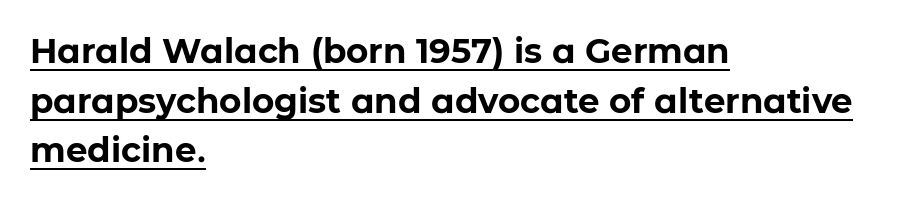
{"serif": "no", "italic": "no", "bold": "yes", "weight": "bold", "width": "normal", "stroke_contrast": "low", "x_height": "medium", "monospaced": "no", "underline": "yes", "align": "left", "line_spacing": "normal", "line_spacing_ratio": 1.46, "letter_spacing": "normal", "letter_spacing_em": 0.0, "glyph_px": 34}
